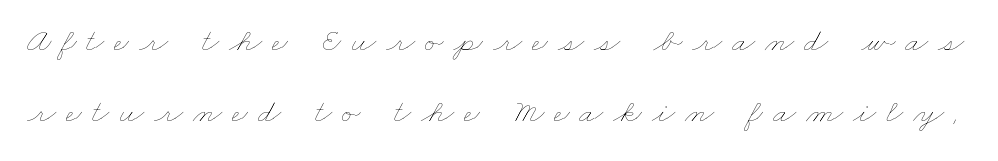
Is this a fixed-width face? No — the glyphs have proportional, varying widths. Descenders hang freely into open space. Is there much room between lines? Yes — plenty of vertical air separates them. Counters stay open thanks to moderate or lighter strokes. Inter-character spacing is expanded well beyond the font's built-in metrics.
